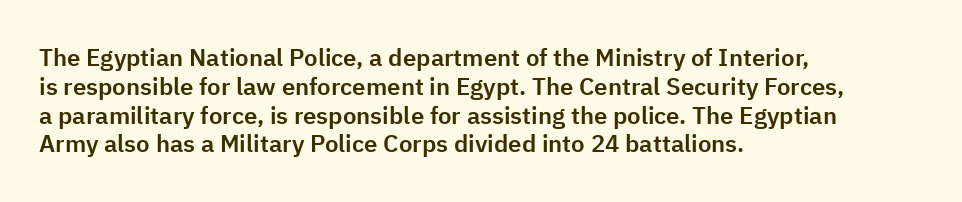
In CSS terms this would be text-align: left. The letters stand upright; this is a roman face. Underlining? Definitely not there. These lines keep a tight, regular rhythm from letter to letter.
